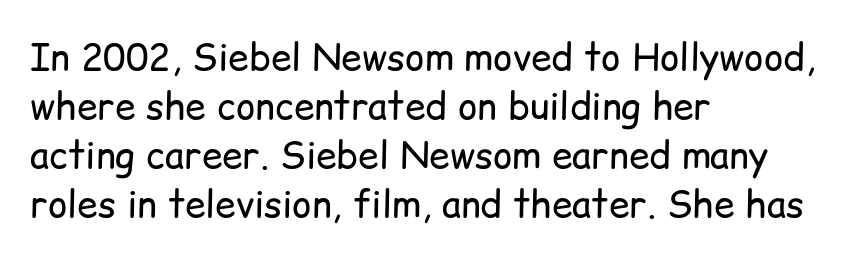
Q: Is the text bold? A: No.
Q: Is the text italic (slanted)? A: No, it is upright.
Q: Is the typeface a serif or a sans-serif typeface? A: Sans-serif.
Q: Is the text underlined? A: No.
Q: How is the paragraph aligned? A: Left-aligned.
Q: Is the spacing between letters normal or unusually wide? A: Normal.
Q: Is the spacing between lines tight, normal or loose? A: Normal.
Q: Width (condensed, normal, or wide)? A: Normal.
Q: Stroke contrast? A: Low.
Q: x-height? A: Medium.
Q: Monospaced? A: No.
